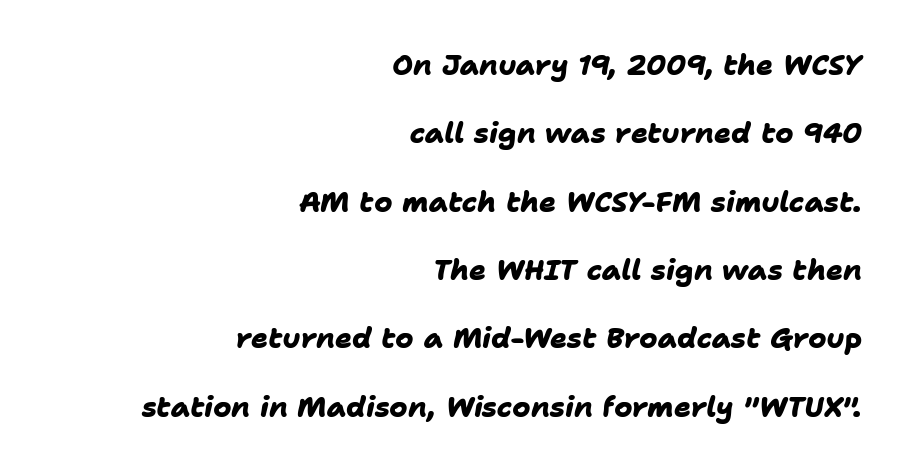
Q: Is the text bold? A: Yes.
Q: Is the typeface a serif or a sans-serif typeface? A: Sans-serif.
Q: Is the text underlined? A: No.
Q: How is the paragraph aligned? A: Right-aligned.
Q: Is the spacing between letters normal or unusually wide? A: Normal.
Q: Is the spacing between lines tight, normal or loose? A: Loose.
Q: Width (condensed, normal, or wide)? A: Normal.
Q: Stroke contrast? A: Low.
Q: x-height? A: Medium.
Q: Monospaced? A: No.
